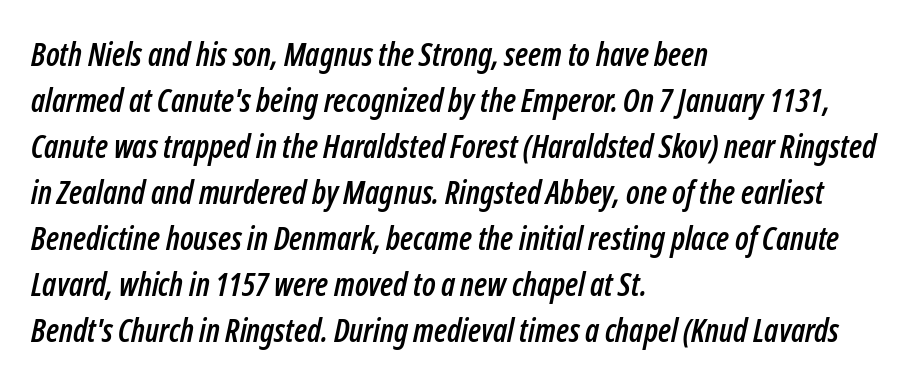
{"italic": "yes", "lean": "right", "slant_degrees": 12, "width": "condensed", "stroke_contrast": "low", "x_height": "medium", "monospaced": "no", "underline": "no", "align": "left", "line_spacing": "normal", "line_spacing_ratio": 1.44, "letter_spacing": "normal", "letter_spacing_em": 0.0, "glyph_px": 32}
